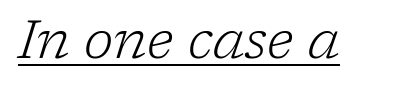
The image shows 54 px light serif type, italic (leaning right); set normal letter spacing, underlined; low stroke contrast and a medium x-height.
